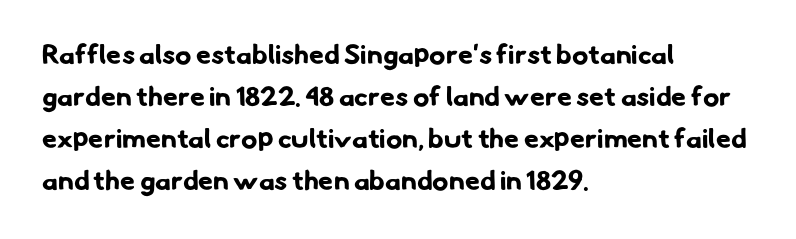
Q: Is the text bold? A: Yes.
Q: Is the text underlined? A: No.
Q: How is the paragraph aligned? A: Left-aligned.
Q: Is the spacing between letters normal or unusually wide? A: Normal.
Q: Is the spacing between lines tight, normal or loose? A: Normal.
